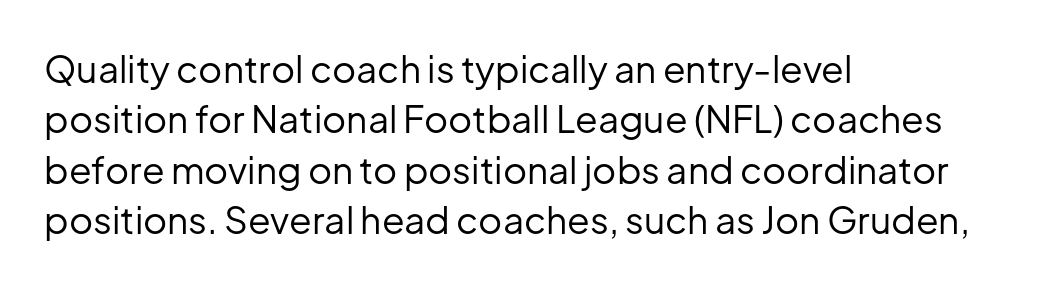
The image shows 37 px regular-weight sans-serif type, upright; set left-aligned, normal line spacing (1.36x), normal letter spacing, not underlined; low stroke contrast and a medium x-height.
